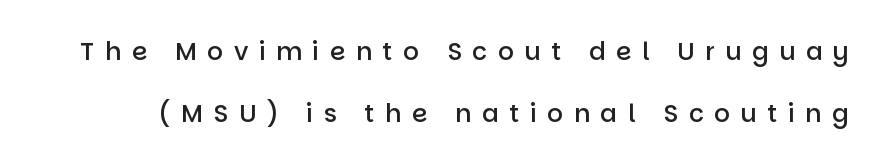
Q: Is the text bold? A: Semi-bold.
Q: Is the text italic (slanted)? A: No, it is upright.
Q: Is the text underlined? A: No.
Q: Is the spacing between letters normal or unusually wide? A: Unusually wide.
Q: Is the spacing between lines tight, normal or loose? A: Loose.
